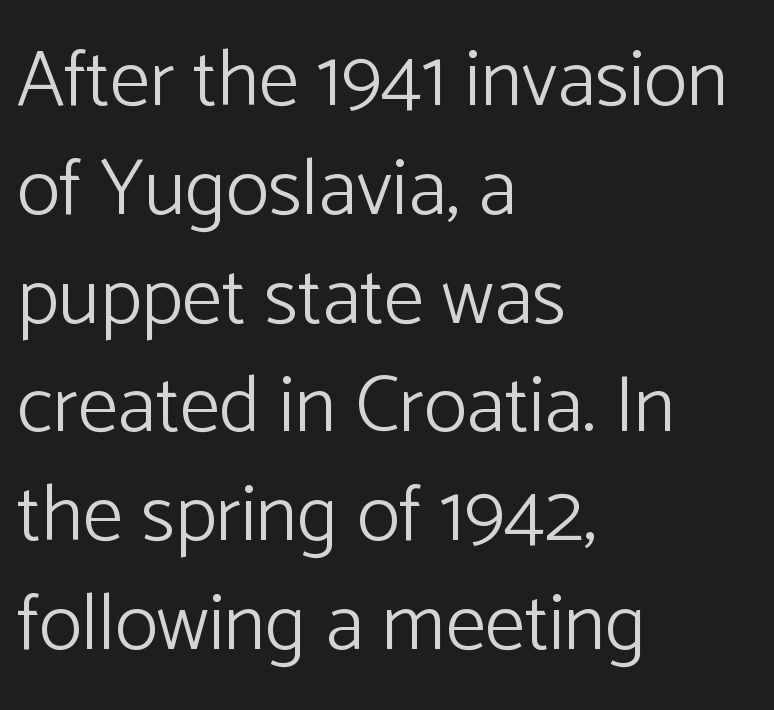
Q: Is the text bold? A: No.
Q: Is the text italic (slanted)? A: No, it is upright.
Q: Is the typeface a serif or a sans-serif typeface? A: Sans-serif.
Q: Is the text underlined? A: No.
Q: How is the paragraph aligned? A: Left-aligned.
Q: Is the spacing between letters normal or unusually wide? A: Normal.
Q: Is the spacing between lines tight, normal or loose? A: Normal.
Q: Width (condensed, normal, or wide)? A: Normal.
Q: Stroke contrast? A: Low.
Q: x-height? A: Medium.
Q: Monospaced? A: No.
